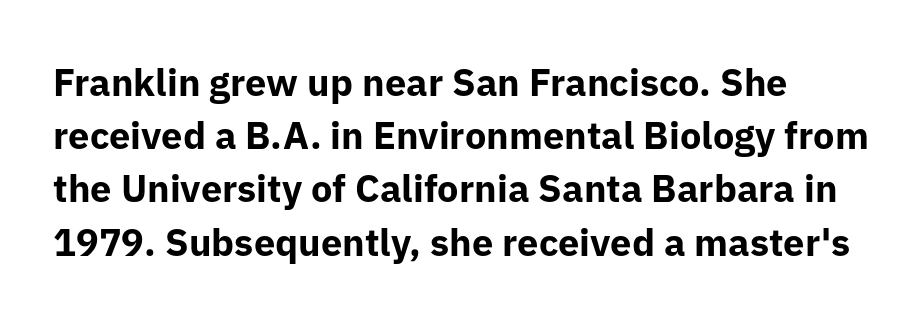
The image shows 38 px bold sans-serif type, upright; set left-aligned, normal line spacing (1.4x), normal letter spacing, not underlined; low stroke contrast and a medium x-height.
